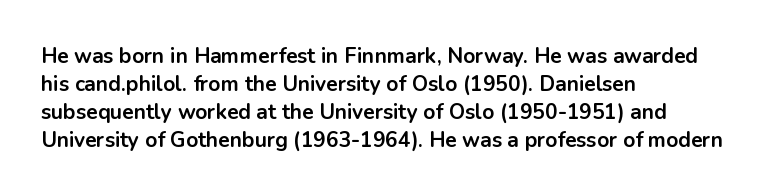
{"italic": "no", "bold": "yes", "underline": "no", "align": "left", "line_spacing": "normal", "line_spacing_ratio": 1.33, "letter_spacing": "normal", "letter_spacing_em": 0.0, "glyph_px": 21}
